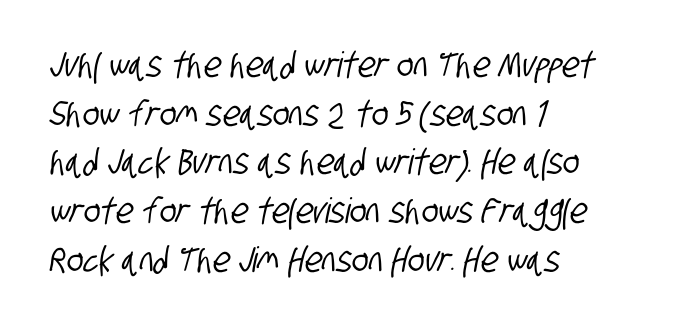
Q: Is the typeface a serif or a sans-serif typeface? A: Sans-serif.
Q: Is the text underlined? A: No.
Q: How is the paragraph aligned? A: Left-aligned.
Q: Is the spacing between letters normal or unusually wide? A: Normal.
Q: Is the spacing between lines tight, normal or loose? A: Normal.
Q: Width (condensed, normal, or wide)? A: Condensed.
Q: Stroke contrast? A: Low.
Q: x-height? A: Large.
Q: Monospaced? A: No.
